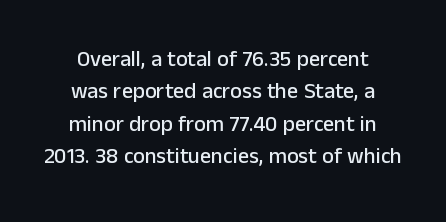
The tracking reads as untouched default to a designer's eye. Line starts and ends both wander, symmetrically. Glance below the letters and you will spot only blank space. Italic: no, the glyphs are upright roman.
